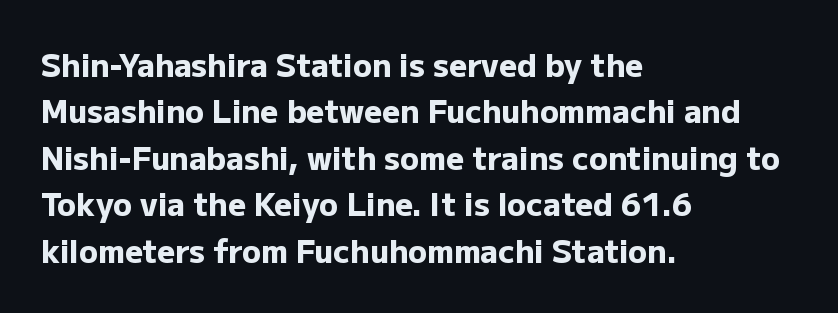
The image shows 31 px heavy sans-serif type, upright; set left-aligned, normal line spacing (1.5x), normal letter spacing, not underlined; low stroke contrast and a medium x-height.
